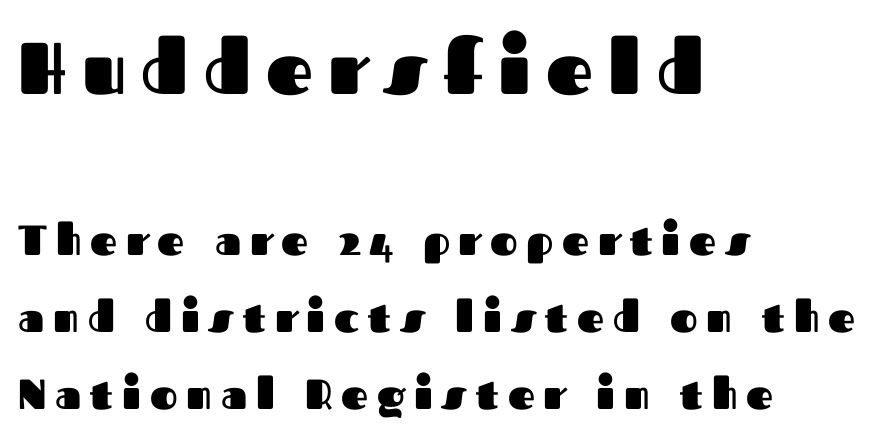
{"serif": "no", "italic": "no", "bold": "yes", "weight": "heavy", "width": "normal", "stroke_contrast": "medium", "x_height": "medium", "monospaced": "no", "underline": "no", "align": "left", "line_spacing_ratio": 1.84, "letter_spacing": "wide", "letter_spacing_em": 0.21, "larger_block": "first", "size_ratio": 1.74, "glyph_px": 73}
